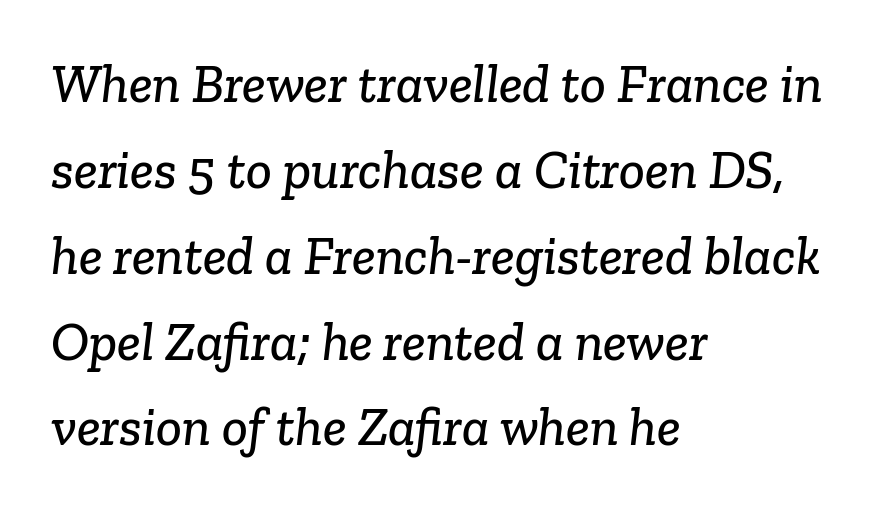
Here the glyphs are tracked normally, forming tight word shapes. Do the characters align in a grid? No, the font is proportional. The block of text has a typical density, with ordinary space between rows. In CSS terms this would be text-align: left. Decoration check: the copy has no underline. The text was rendered using a seriffed face with decorative stroke endings.
